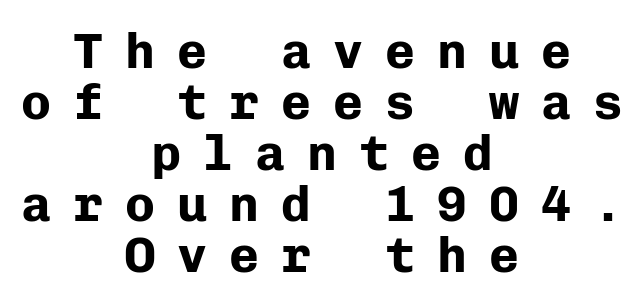
The space beneath each line is pristine and unruled. The type sits square on the baseline with zero lean. I'd call this a sans setting — the letters go barefoot. Do the characters align in a grid? Yes, the font is monospaced. Summary of vertical rhythm: compact, with narrow interline spacing.
